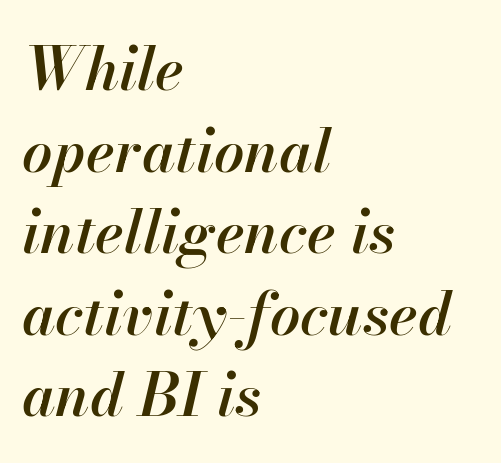
Q: Is the text bold? A: Semi-bold.
Q: Is the text italic (slanted)? A: Yes, it leans right by about 13 degrees.
Q: Is the text underlined? A: No.
Q: How is the paragraph aligned? A: Left-aligned.
Q: Is the spacing between letters normal or unusually wide? A: Normal.
Q: Is the spacing between lines tight, normal or loose? A: Normal.
Q: Width (condensed, normal, or wide)? A: Normal.
Q: Stroke contrast? A: High.
Q: x-height? A: Small.
Q: Monospaced? A: No.
